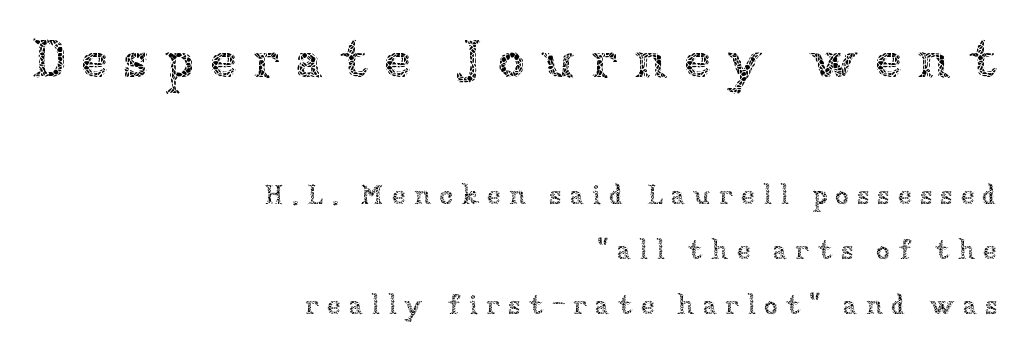
The image shows 55 px thin type, upright; set right-aligned, loose line spacing (1.96x), unusually wide letter spacing (+0.29 em), not underlined; the first (top) block is 1.96x larger; low stroke contrast and a medium x-height.
